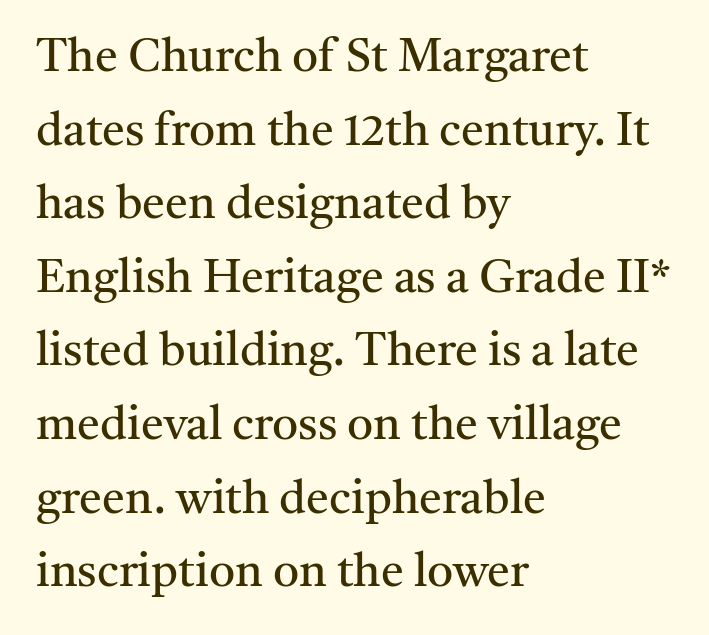
{"serif": "yes", "italic": "no", "bold": "no", "weight": "regular", "width": "normal", "stroke_contrast": "medium", "x_height": "medium", "monospaced": "no", "underline": "no", "align": "left", "line_spacing": "normal", "line_spacing_ratio": 1.6, "letter_spacing": "normal", "letter_spacing_em": 0.0, "glyph_px": 46}
